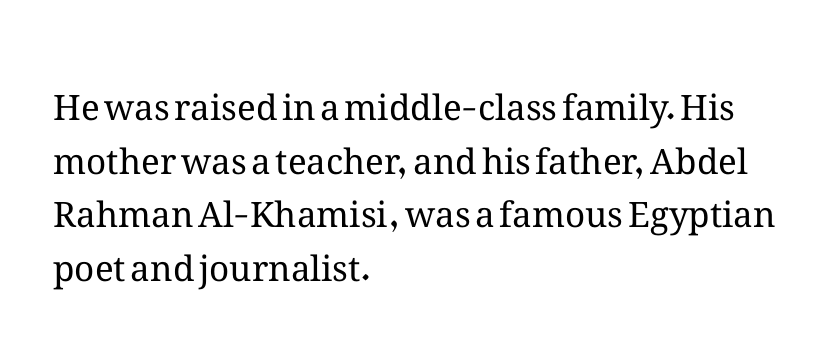
The passage shown is typed in a proportional face where columns would drift. Descender tails drop into unmarked territory. Line spacing here is normal. The passage shown is not bold in any degree. Characters follow at the spacing the type designer built in.
